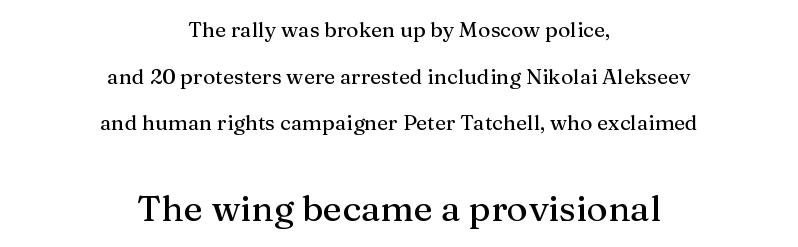
{"serif": "yes", "italic": "no", "width": "normal", "stroke_contrast": "medium", "x_height": "medium", "monospaced": "no", "underline": "no", "align": "center", "line_spacing": "loose", "line_spacing_ratio": 2.22, "letter_spacing": "normal", "letter_spacing_em": 0.0, "larger_block": "second", "size_ratio": 1.71, "glyph_px": 36}
